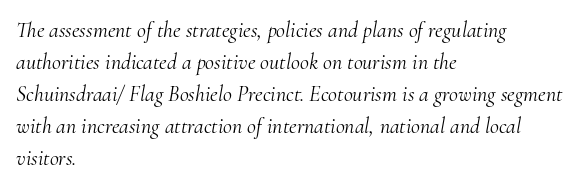
{"italic": "yes", "lean": "right", "slant_degrees": 10, "bold": "no", "underline": "no", "align": "left", "line_spacing": "normal", "line_spacing_ratio": 1.45, "letter_spacing": "normal", "letter_spacing_em": 0.0, "glyph_px": 22}
